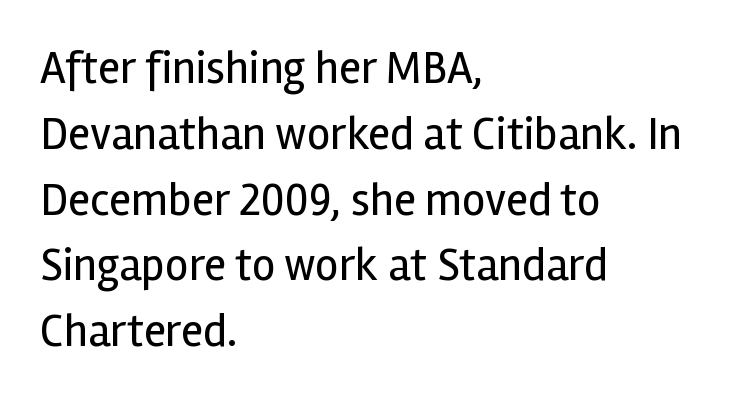
Compared with typical body copy, the letter spacing here is the same. Evenly set lines give the paragraph a standard silhouette. This sample has the flowing, uneven cadence of proportional lettering. This rendering features lettering with no underline. The type sits square on the baseline with zero lean.
